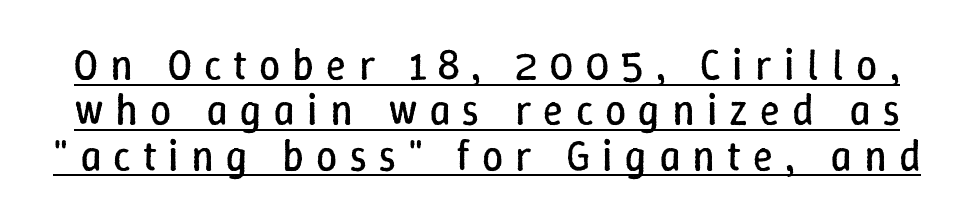
The image shows 42 px regular-weight type, upright; set tight line spacing (1.08x), unusually wide letter spacing (+0.29 em), underlined; low stroke contrast and a medium x-height.
